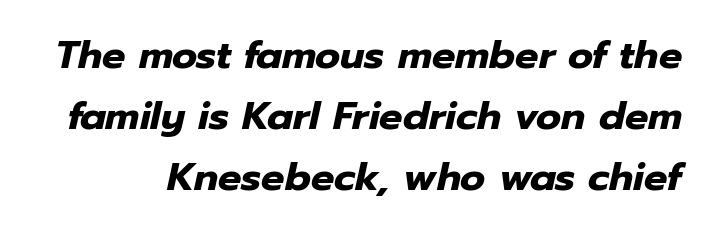
The image shows 39 px heavy type, italic (leaning right); set normal line spacing (1.57x), normal letter spacing, not underlined; low stroke contrast and a medium x-height.
